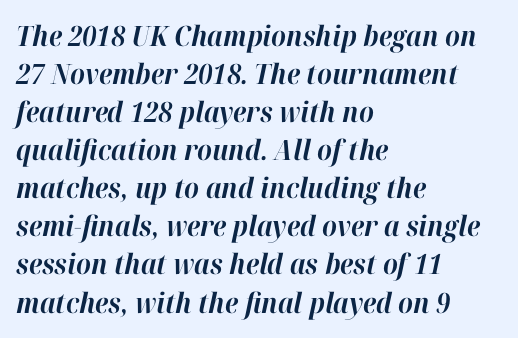
{"italic": "yes", "lean": "right", "slant_degrees": 12, "bold": "yes", "weight": "bold", "width": "normal", "stroke_contrast": "high", "x_height": "medium", "monospaced": "no", "underline": "no", "align": "left", "line_spacing": "normal", "line_spacing_ratio": 1.36, "letter_spacing": "normal", "letter_spacing_em": 0.0, "glyph_px": 28}
